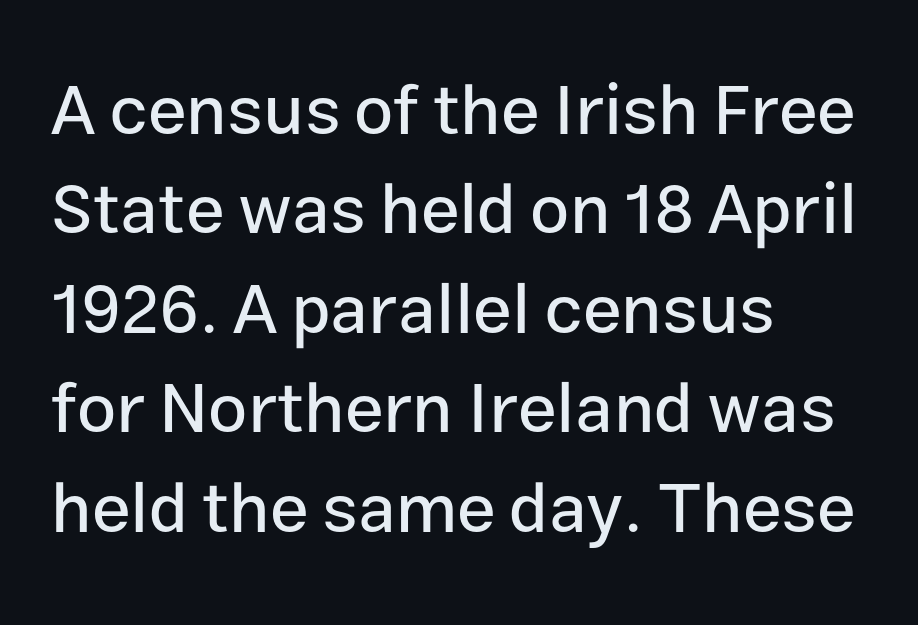
{"serif": "no", "italic": "no", "width": "normal", "stroke_contrast": "low", "x_height": "medium", "monospaced": "no", "underline": "no", "align": "left", "line_spacing": "normal", "line_spacing_ratio": 1.42, "letter_spacing": "normal", "letter_spacing_em": 0.0, "glyph_px": 70}
